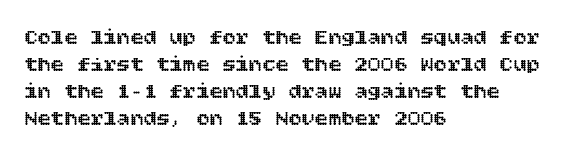
The image shows 22 px text type, upright; set left-aligned, line spacing 1.22x, normal letter spacing, not underlined.
